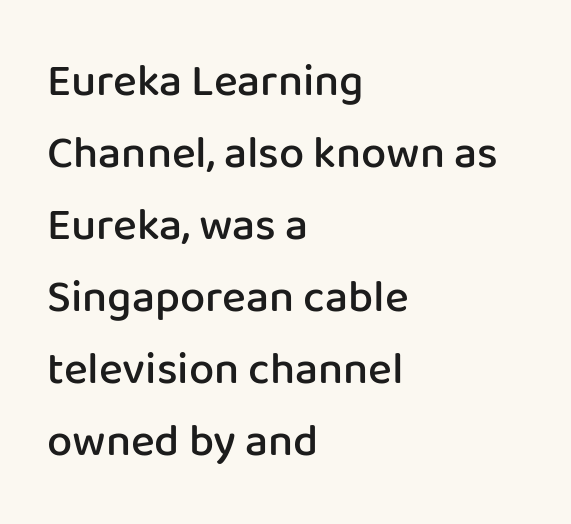
{"serif": "no", "italic": "no", "bold": "semi", "weight": "semibold", "width": "normal", "stroke_contrast": "low", "x_height": "medium", "monospaced": "no", "underline": "no", "align": "left", "line_spacing": "normal", "line_spacing_ratio": 1.6, "letter_spacing": "normal", "letter_spacing_em": 0.0, "glyph_px": 45}
